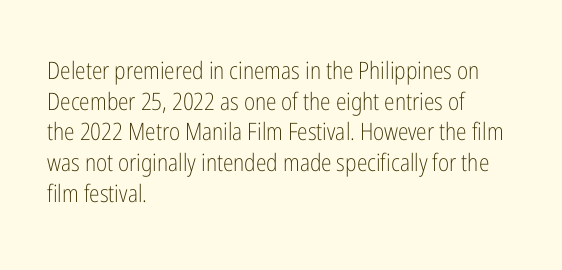
Is the type heavy? It reads as light-to-regular instead. Leftover space on each line is placed entirely after the last word. Characters follow at the spacing the type designer built in. The passage shown stacks its lines at a standard gap.
